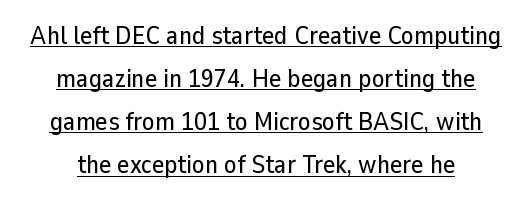
The image shows 26 px text type, upright; set centered, normal line spacing (1.66x), normal letter spacing, underlined.
